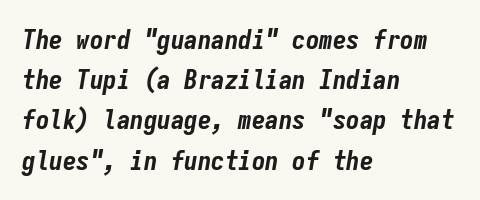
Q: Is the text bold? A: Yes.
Q: Is the text italic (slanted)? A: Yes, it leans right by about 9 degrees.
Q: Is the text underlined? A: No.
Q: How is the paragraph aligned? A: Left-aligned.
Q: Is the spacing between letters normal or unusually wide? A: Normal.
Q: Is the spacing between lines tight, normal or loose? A: Normal.
